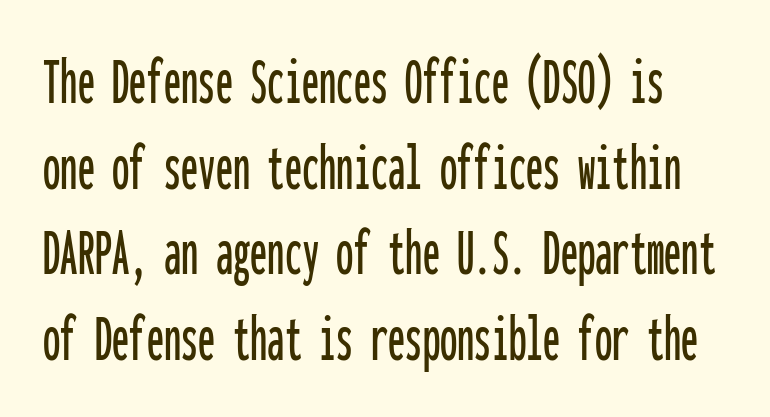
{"serif": "no", "italic": "no", "width": "condensed", "stroke_contrast": "low", "x_height": "medium", "monospaced": "yes", "underline": "no", "line_spacing_ratio": 1.24, "letter_spacing": "normal", "letter_spacing_em": 0.0, "glyph_px": 69}
